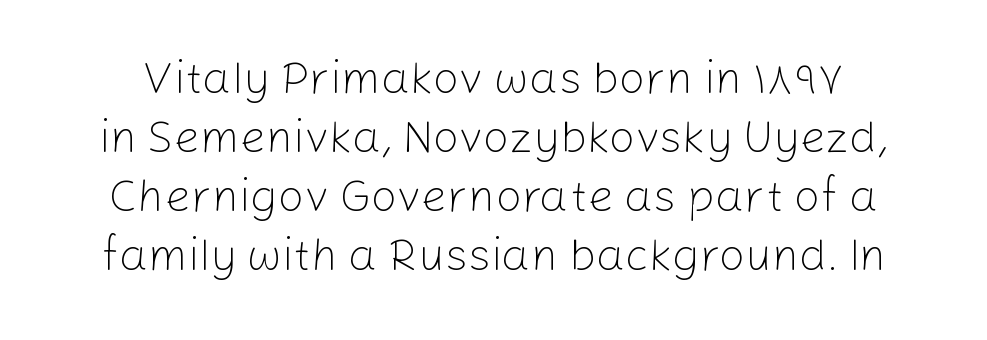
The image shows 46 px light sans-serif type, upright; set normal line spacing (1.28x), normal letter spacing, not underlined; low stroke contrast and a medium x-height.
